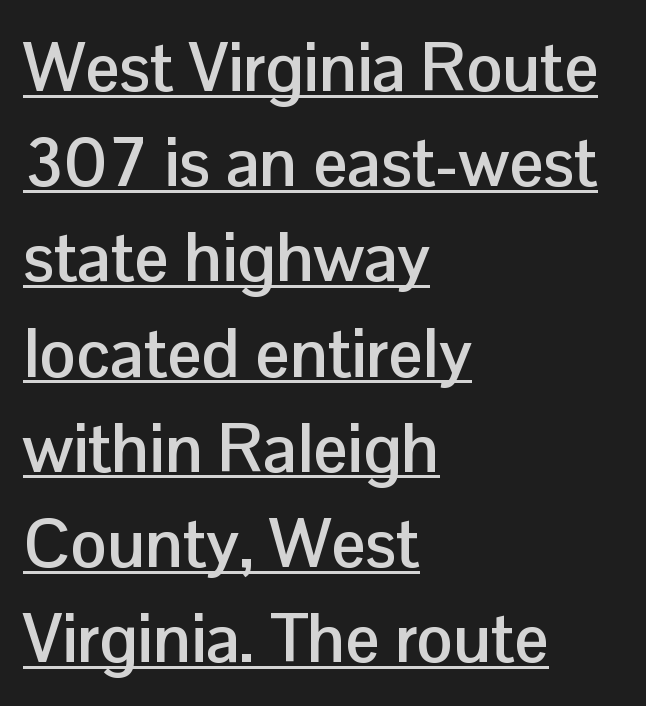
Quick note: not italic, upright. How are the letters spaced? Ordinarily, with no added tracking. Does the type have serifs? No, each stem ends abruptly. Look at the stroke-to-counter ratio: heavy, a bold.
